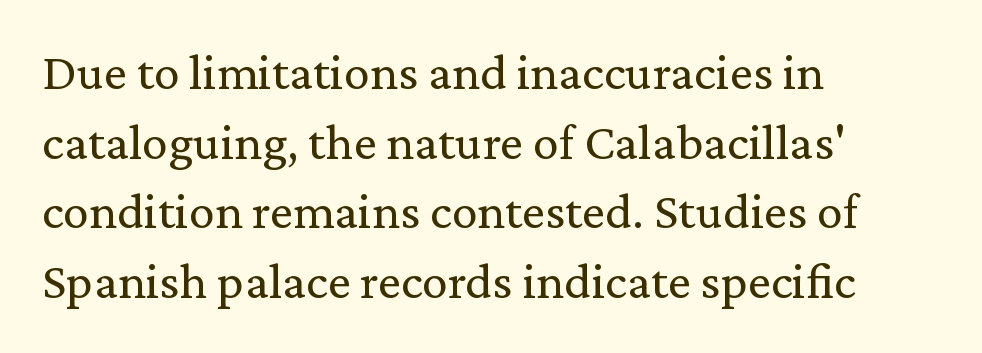
The letters advance in unequal steps, a hallmark of proportional type. The designer left line spacing at the default. Summary of weight: not heavy and not bold. The characters display serif detailing at their extremities.
